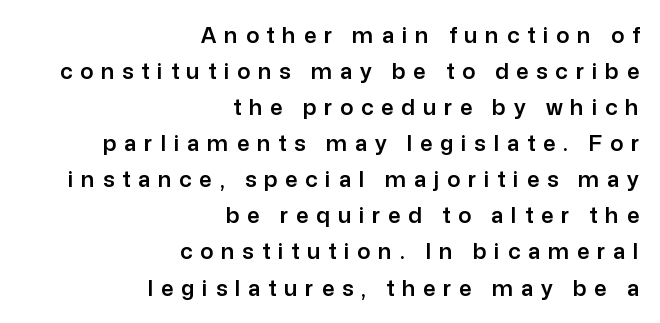
The letterforms stand isolated, each surrounded by extra space. This is the regular roman posture of the typeface. Decoration check: the copy has no underline. The rag falls on the left side of this text block.
